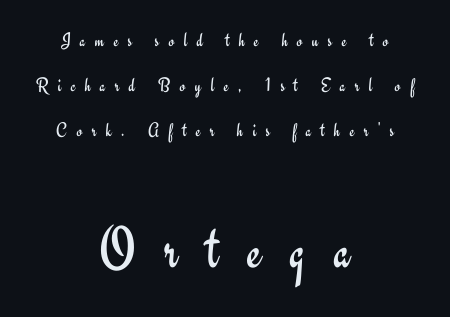
The image shows 61 px regular-weight sans-serif type; set centered, loose line spacing (2.26x), unusually wide letter spacing (+0.48 em), not underlined; the second (bottom) block is 3.05x larger; low stroke contrast and a small x-height.
